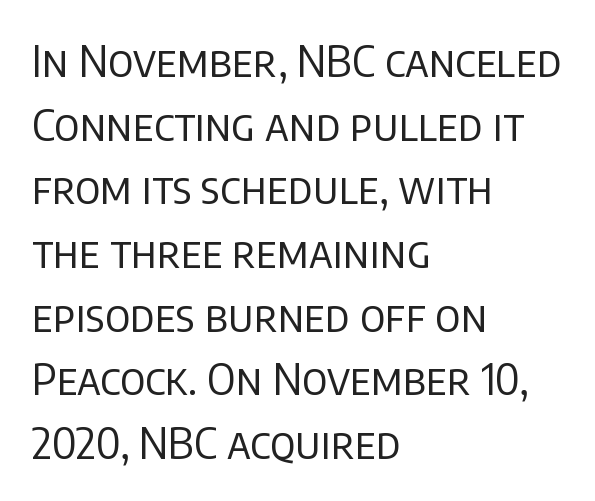
Q: Is the text bold? A: No.
Q: Is the text italic (slanted)? A: No, it is upright.
Q: Is the typeface a serif or a sans-serif typeface? A: Sans-serif.
Q: Is the text underlined? A: No.
Q: How is the paragraph aligned? A: Left-aligned.
Q: Is the spacing between letters normal or unusually wide? A: Normal.
Q: Is the spacing between lines tight, normal or loose? A: Normal.
Q: Width (condensed, normal, or wide)? A: Normal.
Q: Stroke contrast? A: Low.
Q: x-height? A: Large.
Q: Monospaced? A: No.
